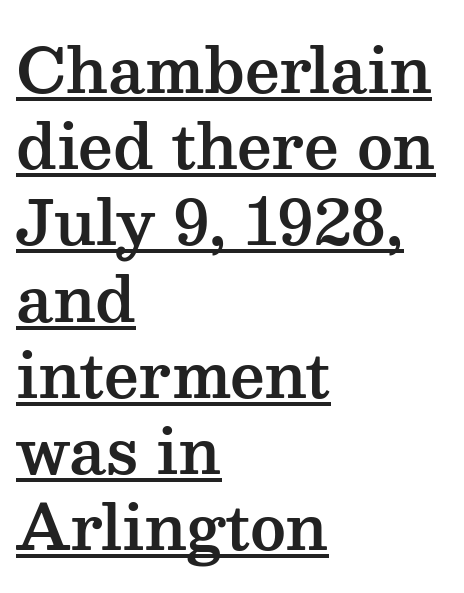
{"serif": "yes", "italic": "no", "width": "wide", "stroke_contrast": "medium", "x_height": "medium", "monospaced": "no", "underline": "yes", "align": "left", "line_spacing": "normal", "line_spacing_ratio": 1.25, "letter_spacing": "normal", "letter_spacing_em": 0.0, "glyph_px": 61}
